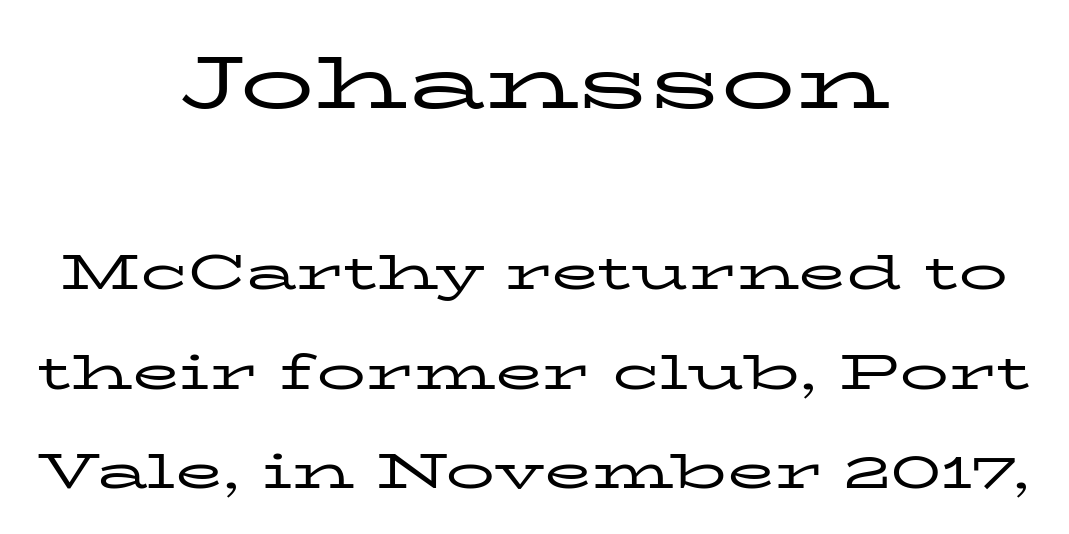
Upright lettering throughout. Caption: standard tracking, unaltered. The passage shown is typeset with a serif family. Does the bottom block carry the larger type? No, the top block does. Stems here are at most as thick as an everyday book face. Looks like regular typesetting: each glyph gets only the width it needs.
